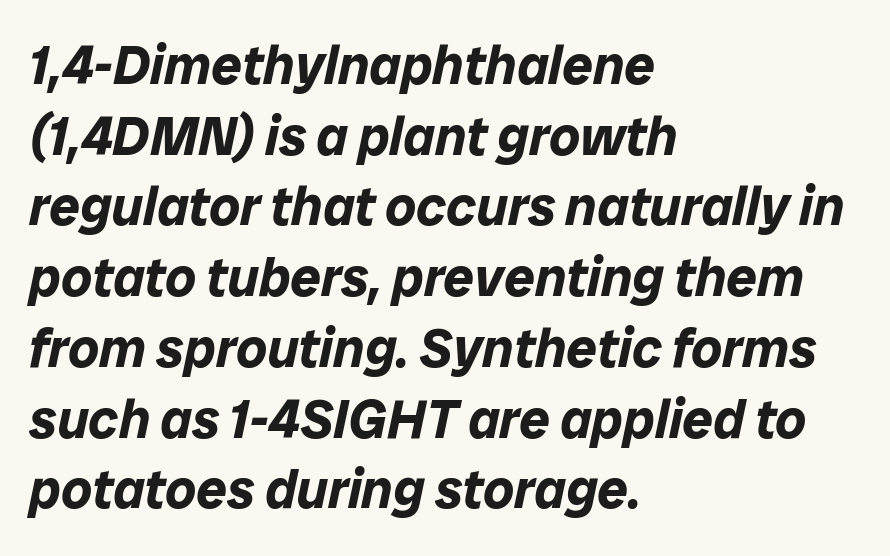
{"italic": "yes", "lean": "right", "slant_degrees": 12, "bold": "yes", "weight": "bold", "width": "normal", "stroke_contrast": "low", "x_height": "medium", "monospaced": "no", "underline": "no", "align": "left", "line_spacing": "normal", "line_spacing_ratio": 1.31, "letter_spacing": "normal", "letter_spacing_em": 0.0, "glyph_px": 54}
